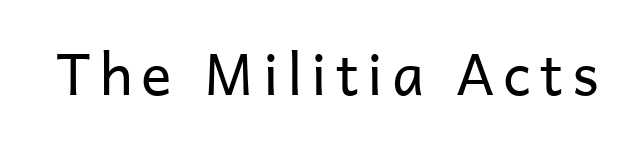
{"serif": "no", "italic": "no", "bold": "no", "weight": "regular", "width": "normal", "stroke_contrast": "low", "x_height": "medium", "monospaced": "no", "underline": "no", "glyph_px": 57}
